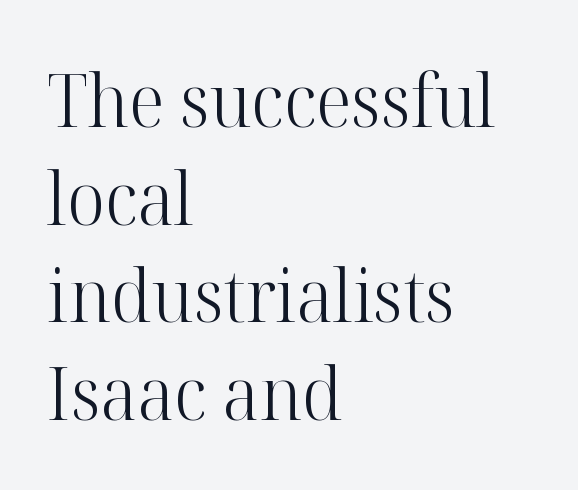
{"serif": "yes", "italic": "no", "bold": "no", "weight": "light", "width": "normal", "stroke_contrast": "high", "x_height": "medium", "monospaced": "no", "underline": "no", "align": "left", "line_spacing": "normal", "line_spacing_ratio": 1.32, "letter_spacing": "normal", "letter_spacing_em": 0.0, "glyph_px": 74}
